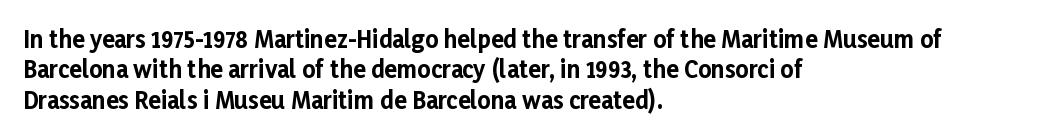
Q: Is the text bold? A: Yes.
Q: Is the text italic (slanted)? A: No, it is upright.
Q: Is the text underlined? A: No.
Q: How is the paragraph aligned? A: Left-aligned.
Q: Is the spacing between letters normal or unusually wide? A: Normal.
Q: Is the spacing between lines tight, normal or loose? A: Normal.
